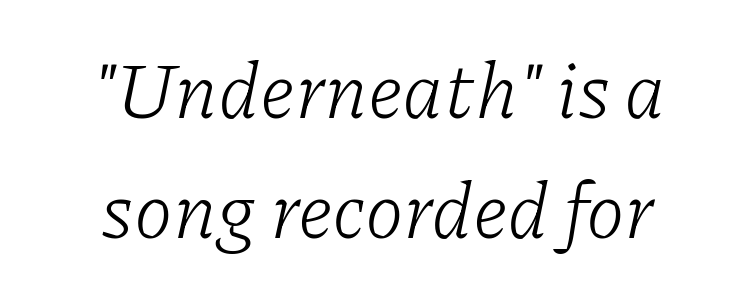
The image shows 79 px light serif type, italic (leaning right); set centered, normal line spacing (1.52x), normal letter spacing, not underlined; low stroke contrast and a medium x-height.
